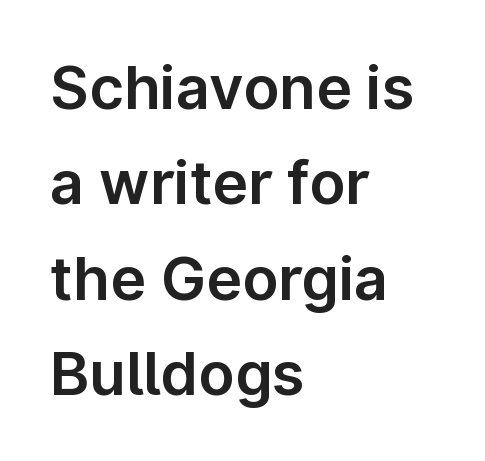
Q: Is the text italic (slanted)? A: No, it is upright.
Q: Is the typeface a serif or a sans-serif typeface? A: Sans-serif.
Q: Is the text underlined? A: No.
Q: How is the paragraph aligned? A: Left-aligned.
Q: Is the spacing between letters normal or unusually wide? A: Normal.
Q: Is the spacing between lines tight, normal or loose? A: Normal.
Q: Width (condensed, normal, or wide)? A: Normal.
Q: Stroke contrast? A: Low.
Q: x-height? A: Medium.
Q: Monospaced? A: No.
